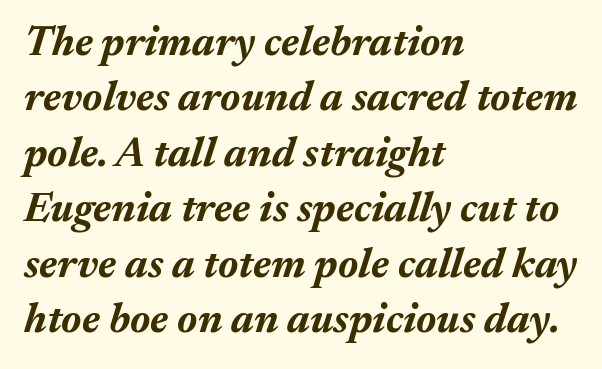
All the whitespace from short lines collects on the right. Short note: letters normally spaced. Reading down the column, the eye jumps a familiar distance to each next line. This sample has the flowing, uneven cadence of proportional lettering.
